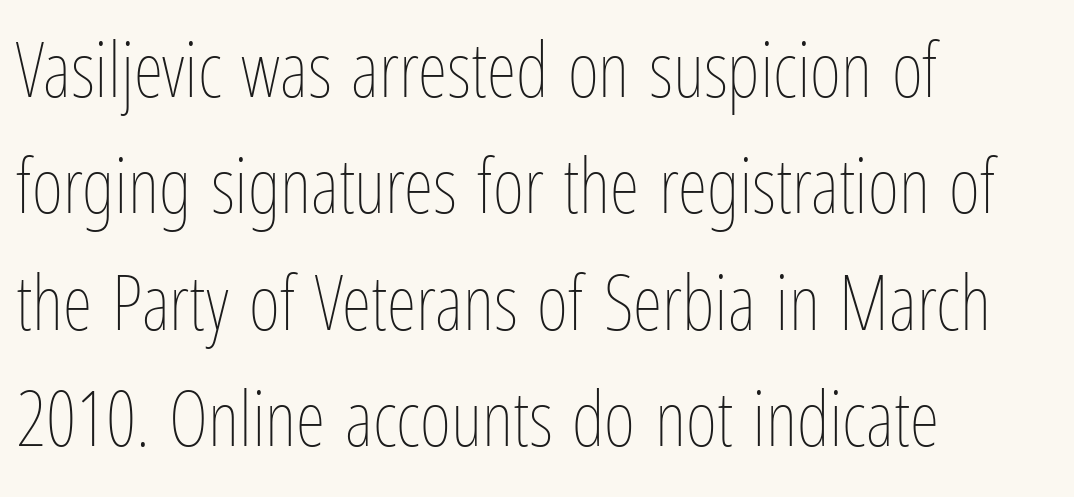
{"italic": "no", "bold": "no", "weight": "thin", "width": "condensed", "stroke_contrast": "low", "x_height": "medium", "monospaced": "no", "underline": "no", "align": "left", "line_spacing": "normal", "line_spacing_ratio": 1.53, "letter_spacing": "normal", "letter_spacing_em": 0.0, "glyph_px": 76}
